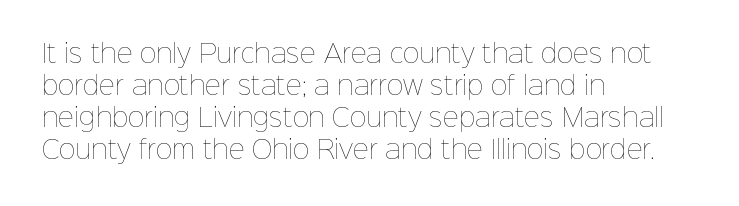
Glance below the letters and you will spot only blank space. The weight tops out at a normal text grade. Teacher's note: observe the even left margin — that is flush-left alignment. Interline gaps are of average width in this sample. In terms of posture, this sample is upright.
